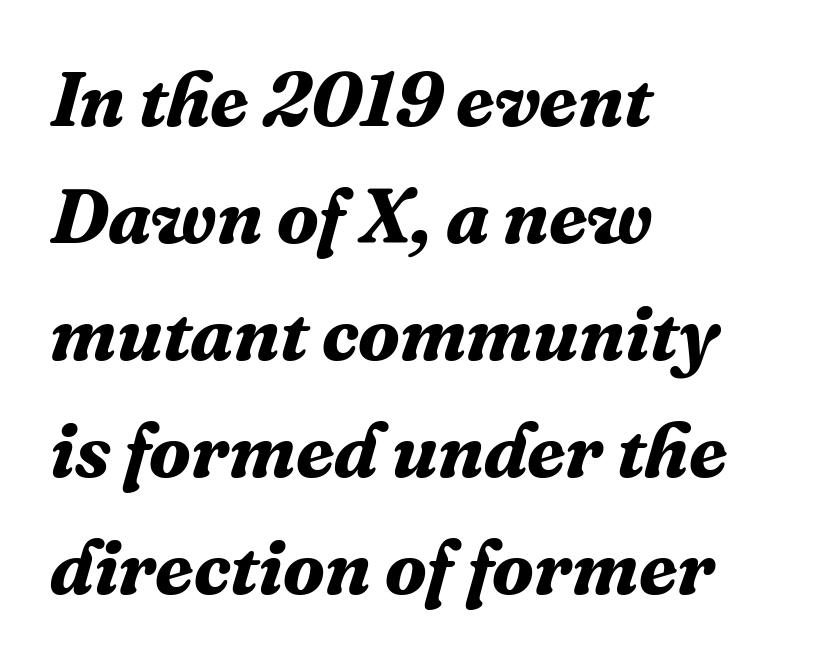
Q: Is the text bold? A: Yes.
Q: Is the text italic (slanted)? A: Yes, it leans right by about 16 degrees.
Q: Is the typeface a serif or a sans-serif typeface? A: Serif.
Q: Is the text underlined? A: No.
Q: How is the paragraph aligned? A: Left-aligned.
Q: Is the spacing between letters normal or unusually wide? A: Normal.
Q: Is the spacing between lines tight, normal or loose? A: Normal.
Q: Width (condensed, normal, or wide)? A: Normal.
Q: Stroke contrast? A: Medium.
Q: x-height? A: Medium.
Q: Monospaced? A: No.
